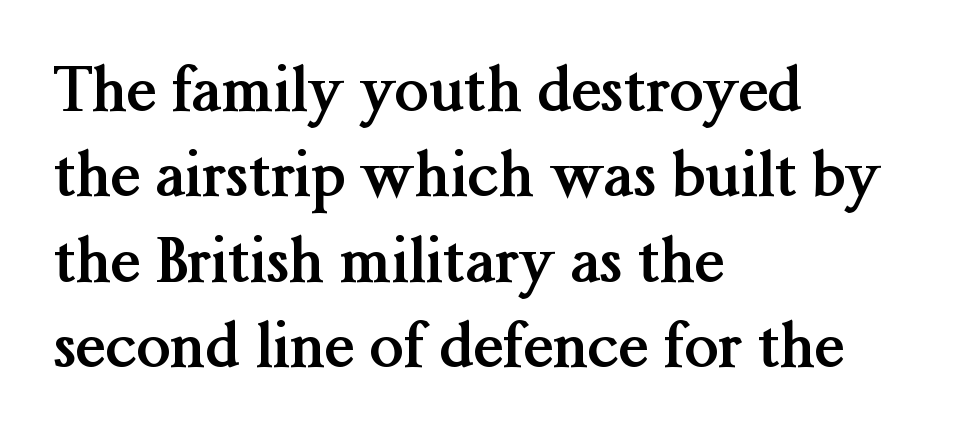
Q: Is the text bold? A: Yes.
Q: Is the text italic (slanted)? A: No, it is upright.
Q: Is the typeface a serif or a sans-serif typeface? A: Serif.
Q: Is the text underlined? A: No.
Q: How is the paragraph aligned? A: Left-aligned.
Q: Is the spacing between letters normal or unusually wide? A: Normal.
Q: Is the spacing between lines tight, normal or loose? A: Normal.
Q: Width (condensed, normal, or wide)? A: Normal.
Q: Stroke contrast? A: Medium.
Q: x-height? A: Medium.
Q: Monospaced? A: No.
